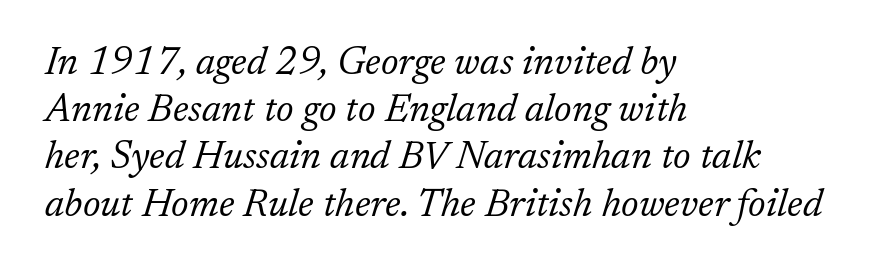
What kind of face is this? One with serifs. The face looks like a standard text weight, possibly lighter. One-word summary of the alignment: left. Italic: yes, the glyphs are oblique. Here the glyphs are tracked normally, forming tight word shapes.
